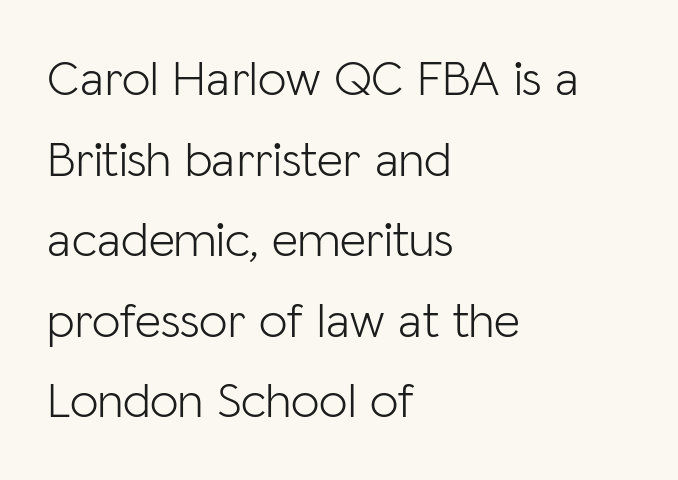
Q: Is the text bold? A: No.
Q: Is the text italic (slanted)? A: No, it is upright.
Q: Is the typeface a serif or a sans-serif typeface? A: Sans-serif.
Q: Is the text underlined? A: No.
Q: How is the paragraph aligned? A: Left-aligned.
Q: Is the spacing between letters normal or unusually wide? A: Normal.
Q: Is the spacing between lines tight, normal or loose? A: Normal.
Q: Width (condensed, normal, or wide)? A: Normal.
Q: Stroke contrast? A: Low.
Q: x-height? A: Medium.
Q: Monospaced? A: No.
